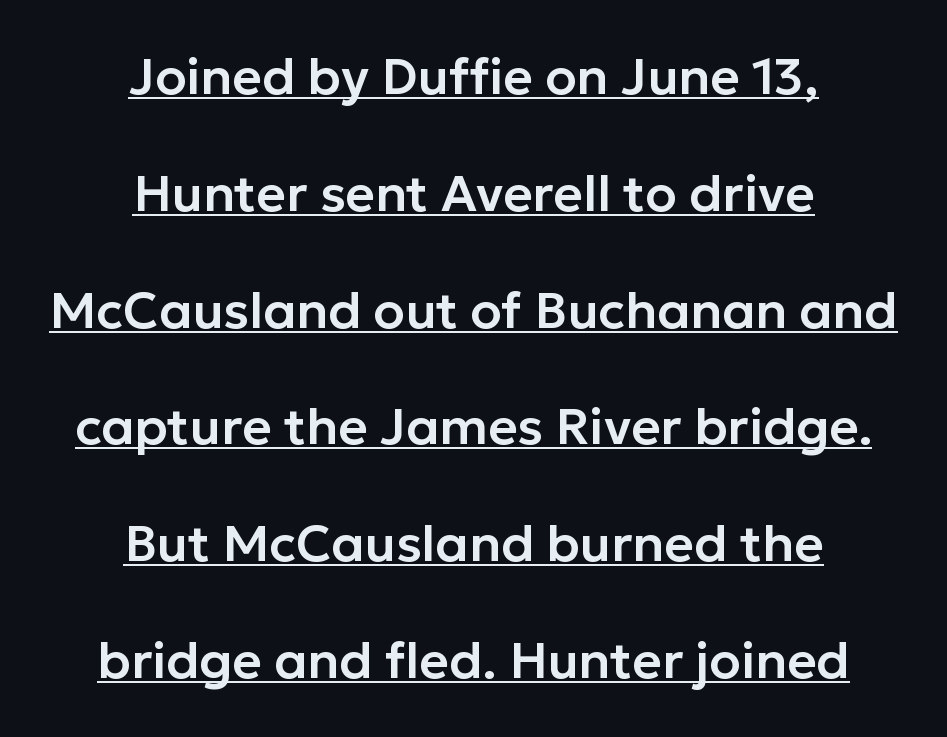
{"serif": "no", "italic": "no", "width": "normal", "stroke_contrast": "low", "x_height": "medium", "monospaced": "no", "underline": "yes", "align": "center", "line_spacing": "loose", "line_spacing_ratio": 2.29, "letter_spacing": "normal", "letter_spacing_em": 0.0, "glyph_px": 51}
